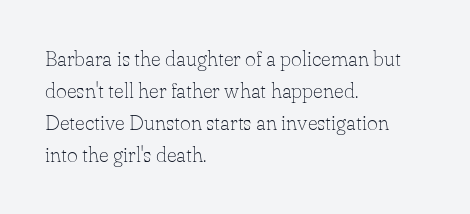
{"italic": "no", "bold": "no", "underline": "no", "align": "left", "line_spacing": "normal", "line_spacing_ratio": 1.53, "letter_spacing": "normal", "letter_spacing_em": 0.0, "glyph_px": 21}
